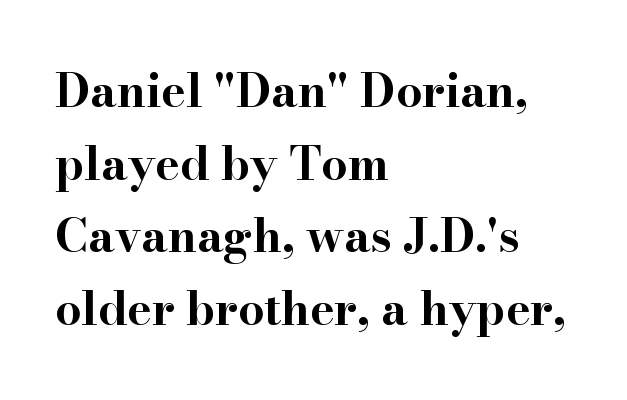
The image shows 46 px bold, wide serif type, upright; set left-aligned, normal line spacing (1.58x), normal letter spacing, not underlined; high stroke contrast and a small x-height.
